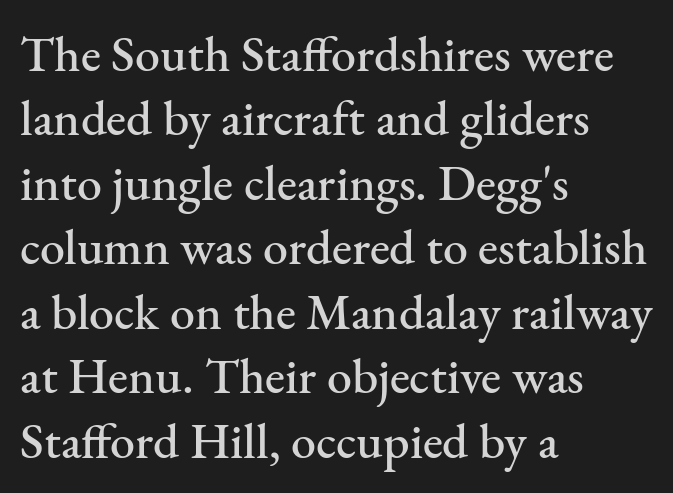
The image shows 50 px serif type, upright; set left-aligned, normal line spacing (1.29x), normal letter spacing, not underlined; medium stroke contrast and a small x-height.
